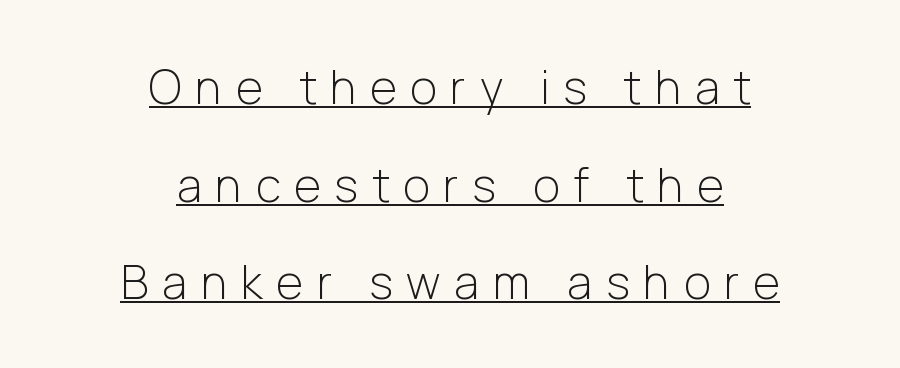
The image shows 46 px light sans-serif type, upright; set centered, loose line spacing (2.12x), unusually wide letter spacing (+0.3 em), underlined; low stroke contrast and a medium x-height.
